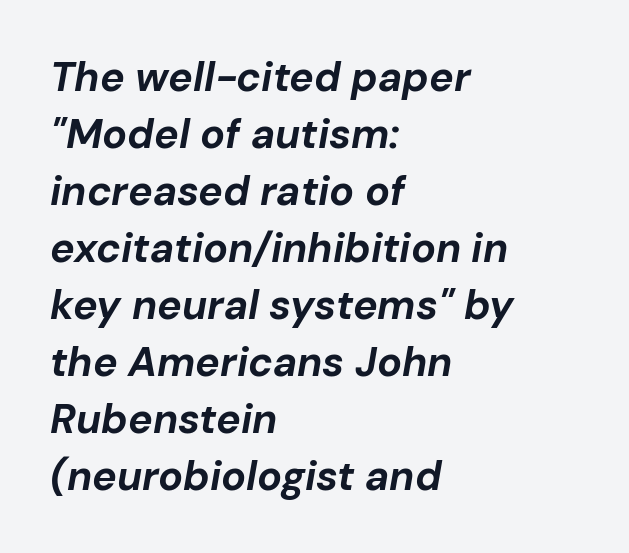
{"italic": "yes", "lean": "right", "slant_degrees": 10, "bold": "yes", "weight": "bold", "width": "normal", "stroke_contrast": "low", "x_height": "medium", "monospaced": "no", "underline": "no", "align": "left", "line_spacing": "normal", "line_spacing_ratio": 1.39, "letter_spacing": "normal", "letter_spacing_em": 0.0, "glyph_px": 41}
